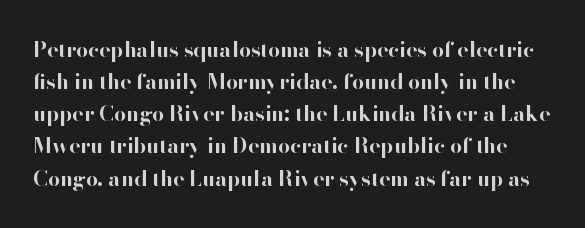
The face used here has the dense, thick strokes of a bold. Every stem runs plumb, perpendicular to the baseline. Observe the ordinary spacing: letters are neighbours, not strangers. Each new line begins a customary step beneath the previous one. The zone under the glyphs is completely vacant.
